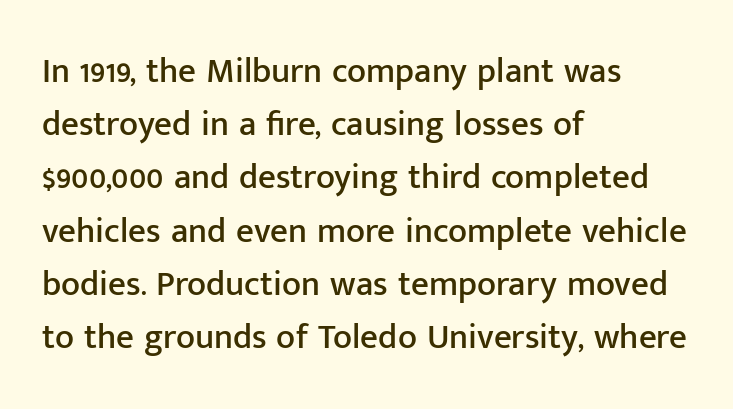
The image shows 35 px sans-serif type, upright; set left-aligned, normal line spacing (1.52x), normal letter spacing, not underlined; low stroke contrast and a medium x-height.
